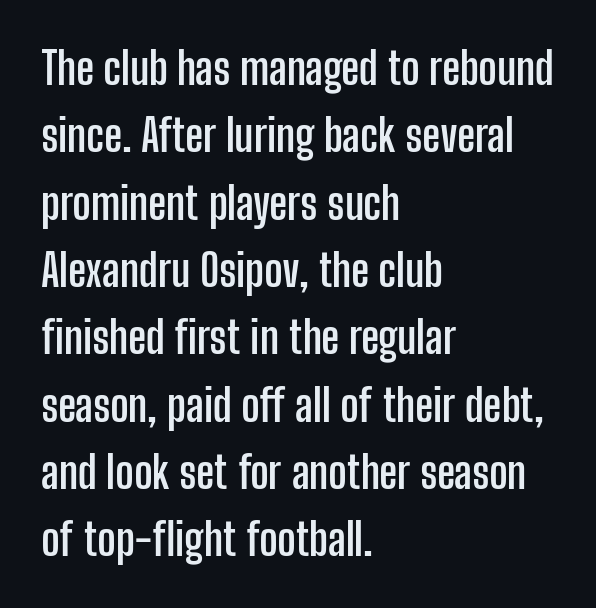
The image shows 44 px semibold, condensed sans-serif type, upright; set left-aligned, normal line spacing (1.53x), normal letter spacing, not underlined; low stroke contrast and a medium x-height.
